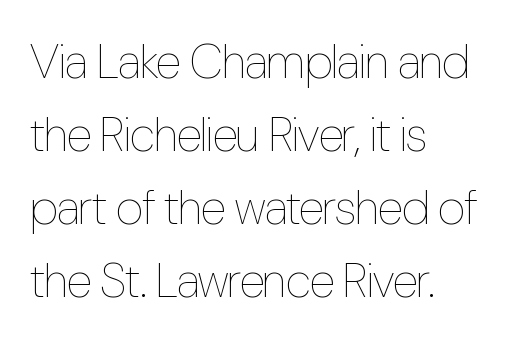
The strokes are not fattened; the text isn't bold. The baseline area is clear. When letters stand straight like this, we call the style roman or upright. The letters advance in unequal steps, a hallmark of proportional type. The setting favours the left margin, as ordinary paragraphs usually do. Whoever set this chose a conventional vertical rhythm.
